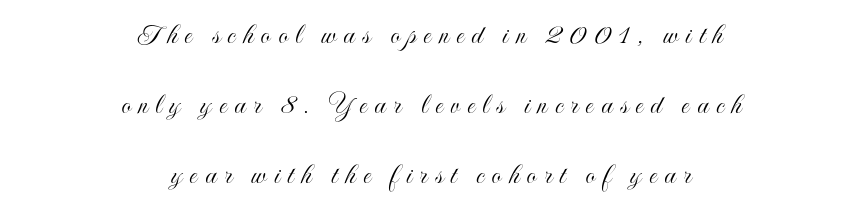
{"width": "condensed", "x_height": "small", "monospaced": "no", "underline": "no", "align": "center", "line_spacing": "loose", "line_spacing_ratio": 2.33, "letter_spacing": "wide", "letter_spacing_em": 0.25, "glyph_px": 30}
